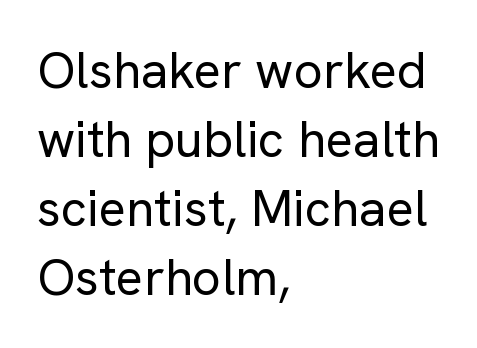
{"serif": "no", "italic": "no", "bold": "no", "weight": "regular", "width": "normal", "stroke_contrast": "low", "x_height": "medium", "monospaced": "no", "underline": "no", "align": "left", "line_spacing": "normal", "line_spacing_ratio": 1.35, "letter_spacing": "normal", "letter_spacing_em": 0.0, "glyph_px": 51}
